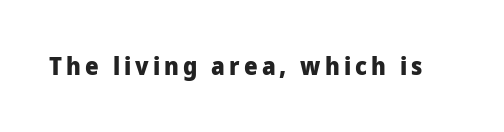
I'd describe the lettering as bold — thick and assertive. Quick note: underline off. It's the straight-up-and-down kind of type.
